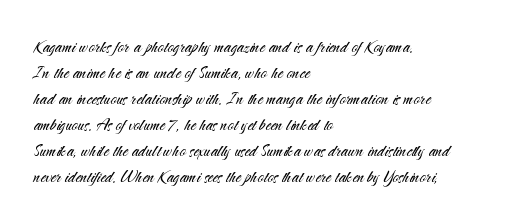
Q: Is the text bold? A: No.
Q: Is the text italic (slanted)? A: Yes.
Q: Is the text underlined? A: No.
Q: How is the paragraph aligned? A: Left-aligned.
Q: Is the spacing between letters normal or unusually wide? A: Normal.
